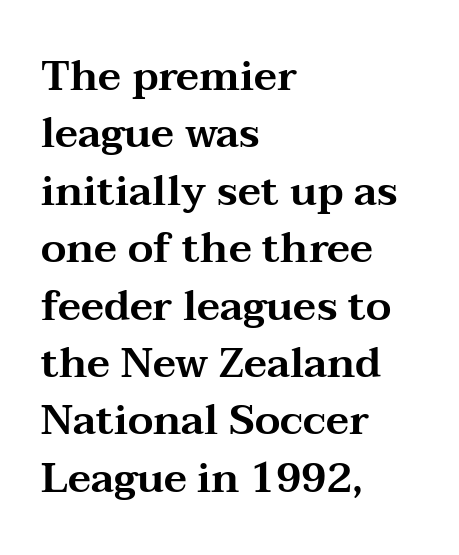
In terms of letterform style, serifs are clearly present. Think of a printed novel: that variable character pitch is what you see here. This sample is left-justified, so line endings fall wherever the words run out. Letters rest on an invisible, unmarked baseline.
